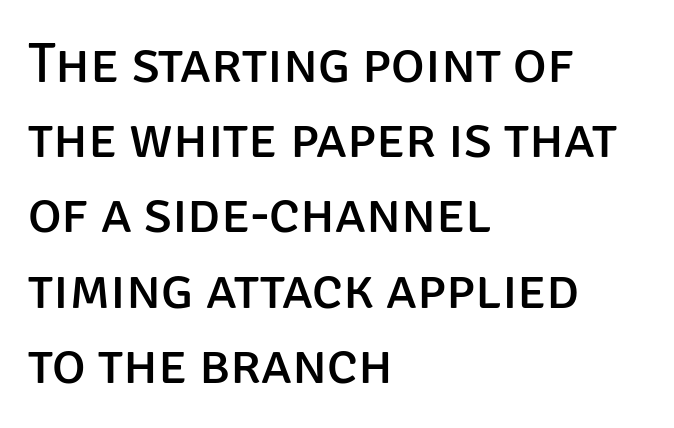
Q: Is the text bold? A: No.
Q: Is the text italic (slanted)? A: No, it is upright.
Q: Is the typeface a serif or a sans-serif typeface? A: Sans-serif.
Q: Is the text underlined? A: No.
Q: How is the paragraph aligned? A: Left-aligned.
Q: Is the spacing between letters normal or unusually wide? A: Normal.
Q: Is the spacing between lines tight, normal or loose? A: Normal.
Q: Width (condensed, normal, or wide)? A: Normal.
Q: Stroke contrast? A: Low.
Q: x-height? A: Large.
Q: Monospaced? A: No.
